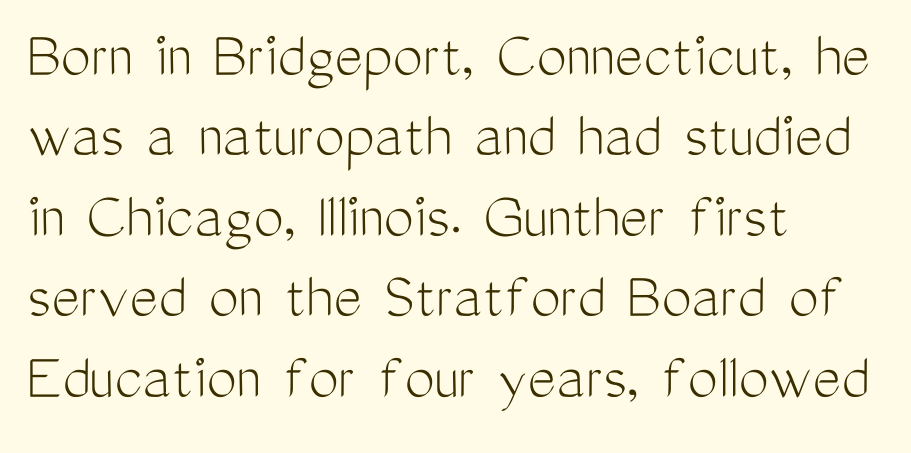
The image shows 67 px light, condensed sans-serif type, upright; set left-aligned, line spacing 1.2x, normal letter spacing, not underlined; medium stroke contrast and a medium x-height.
